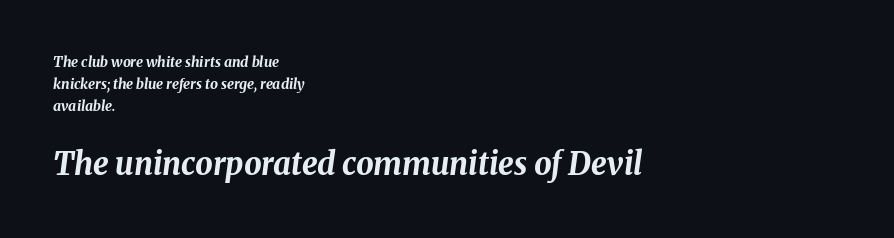
{"italic": "yes", "lean": "right", "slant_degrees": 8, "bold": "yes", "weight": "bold", "width": "normal", "stroke_contrast": "medium", "x_height": "medium", "monospaced": "no", "underline": "no", "align": "left", "line_spacing": "normal", "line_spacing_ratio": 1.58, "letter_spacing": "normal", "letter_spacing_em": 0.0, "larger_block": "second", "size_ratio": 2.21, "glyph_px": 31}
